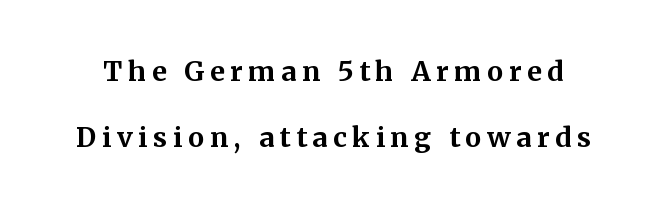
The image shows 27 px bold type, upright; set loose line spacing (2.45x), unusually wide letter spacing (+0.21 em), not underlined.
